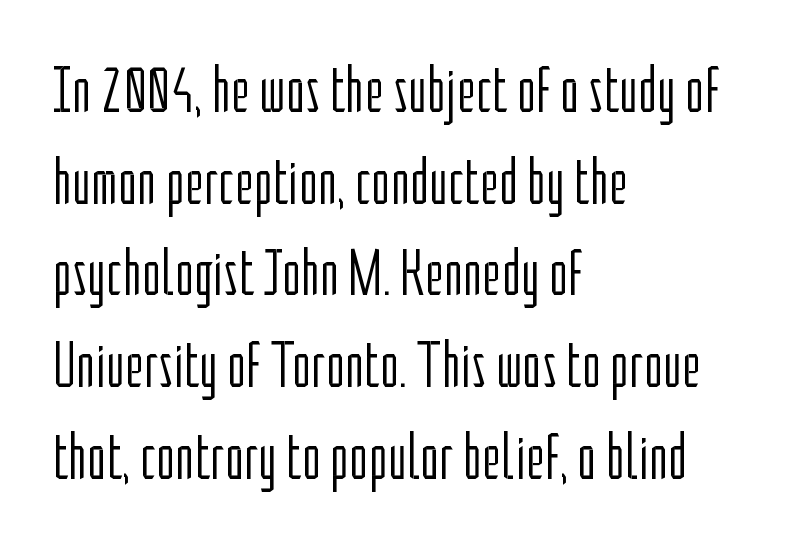
{"serif": "no", "italic": "no", "bold": "no", "weight": "light", "width": "condensed", "stroke_contrast": "low", "x_height": "medium", "monospaced": "no", "underline": "no", "align": "left", "line_spacing": "normal", "line_spacing_ratio": 1.41, "letter_spacing": "normal", "letter_spacing_em": 0.0, "glyph_px": 65}
